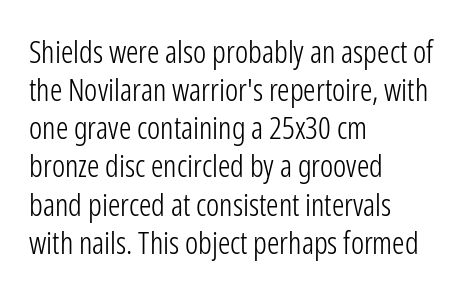
The image shows 31 px light, condensed sans-serif type, upright; set left-aligned, line spacing 1.23x, normal letter spacing, not underlined; low stroke contrast and a medium x-height.
